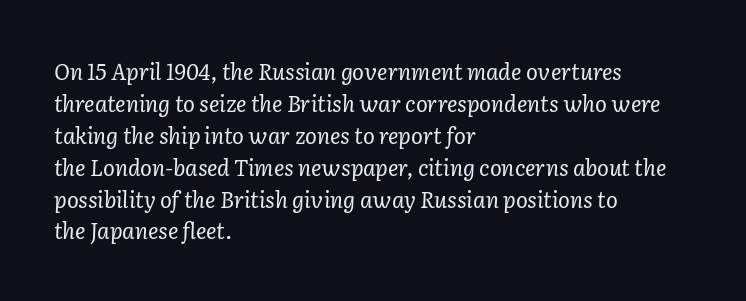
{"italic": "yes", "lean": "right", "slant_degrees": 2, "bold": "no", "underline": "no", "align": "left", "line_spacing": "normal", "line_spacing_ratio": 1.45, "letter_spacing": "normal", "letter_spacing_em": 0.0, "glyph_px": 22}
